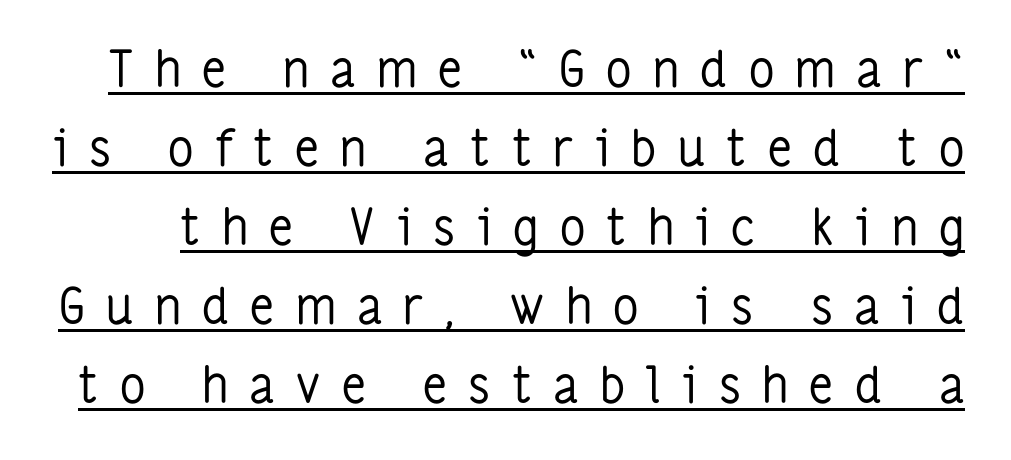
{"serif": "no", "italic": "no", "bold": "no", "weight": "regular", "width": "condensed", "stroke_contrast": "low", "x_height": "medium", "monospaced": "no", "underline": "yes", "line_spacing": "normal", "line_spacing_ratio": 1.58, "letter_spacing": "wide", "letter_spacing_em": 0.43, "glyph_px": 50}
